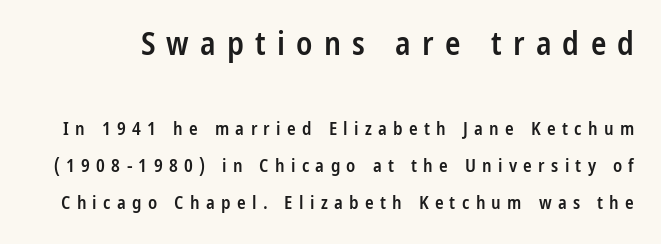
The image shows 32 px semibold, condensed sans-serif type, upright; set loose line spacing (2.07x), unusually wide letter spacing (+0.35 em), not underlined; the first (top) block is 1.78x larger; low stroke contrast and a medium x-height.
